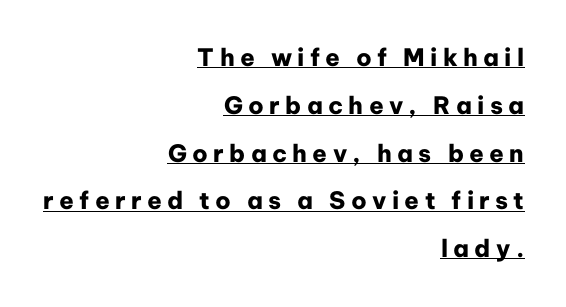
The image shows 24 px bold type, upright; set right-aligned, loose line spacing (1.99x), unusually wide letter spacing (+0.22 em), underlined.
